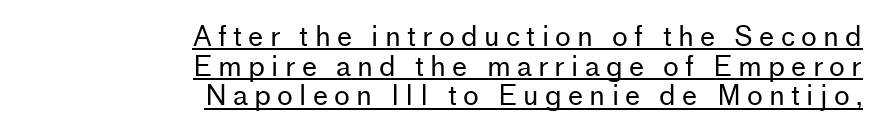
Every character sits straight up, as roman type does. The text block is weighted toward the right margin, trailing off unevenly leftward. Heaviness? Minimal to ordinary, like unemphasized prose. Glance below the letters and you will spot a drawn line. One glance says dense: line gaps are narrower than usual. This sample uses expanded letter spacing, leaving extra air between glyphs.
